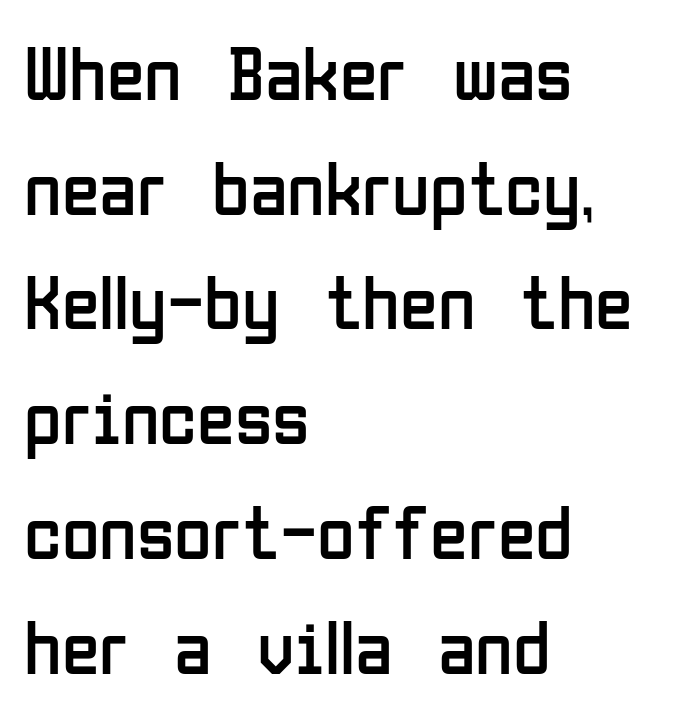
Q: Is the text bold? A: No.
Q: Is the text italic (slanted)? A: No, it is upright.
Q: Is the typeface a serif or a sans-serif typeface? A: Sans-serif.
Q: Is the text underlined? A: No.
Q: How is the paragraph aligned? A: Left-aligned.
Q: Is the spacing between letters normal or unusually wide? A: Normal.
Q: Is the spacing between lines tight, normal or loose? A: Normal.
Q: Width (condensed, normal, or wide)? A: Condensed.
Q: Stroke contrast? A: Low.
Q: x-height? A: Medium.
Q: Monospaced? A: No.
